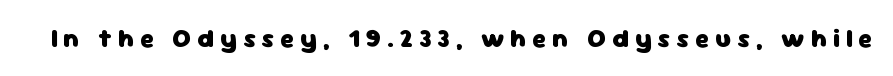
Has an underline been added? It has not. Substantial extra tracking has been applied to these lines. Italic? Not at all — the glyphs are vertical. This is heavy type, rendered in bold.
